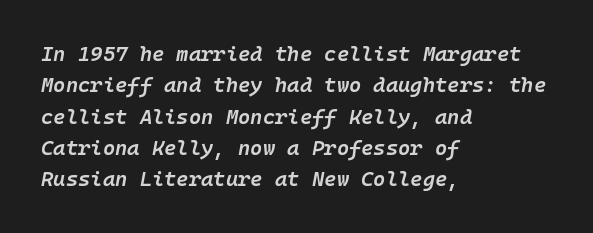
The image shows 21 px text type, italic (leaning right); set left-aligned, normal line spacing (1.49x), normal letter spacing, not underlined.
